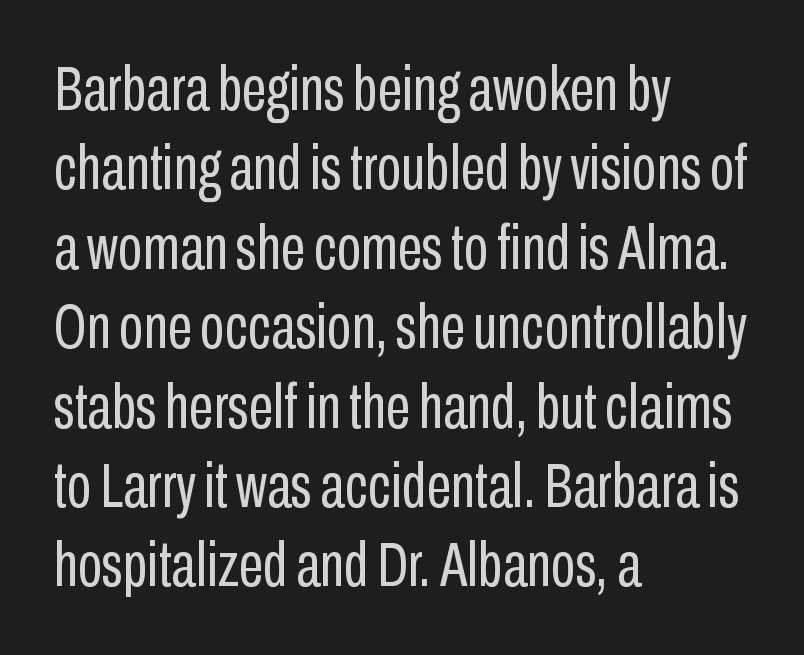
The image shows 63 px regular-weight, condensed sans-serif type, upright; set left-aligned, normal line spacing (1.26x), normal letter spacing, not underlined; low stroke contrast and a medium x-height.
